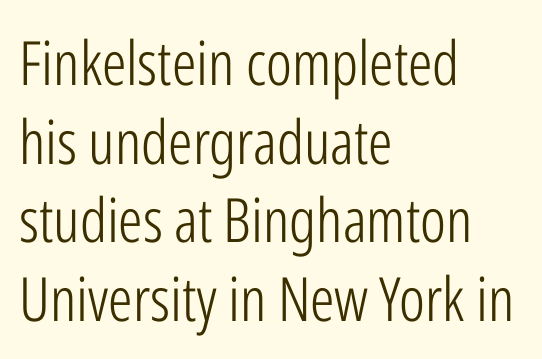
{"serif": "no", "italic": "no", "bold": "no", "weight": "light", "width": "condensed", "stroke_contrast": "low", "x_height": "medium", "monospaced": "no", "underline": "no", "align": "left", "line_spacing": "normal", "line_spacing_ratio": 1.29, "letter_spacing": "normal", "letter_spacing_em": 0.0, "glyph_px": 61}
